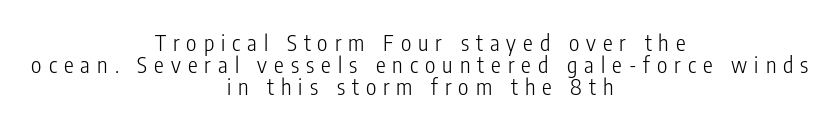
No italicization has been applied; the sample stays upright. Is the letter spacing exaggerated? Yes — the characters are pushed far apart. A student would call this center alignment; a typographer would say set centered. The font is comparable to plain body text, perhaps lighter. Bare-footed words on every line. Horizontal bands of white between lines are thin slivers.
